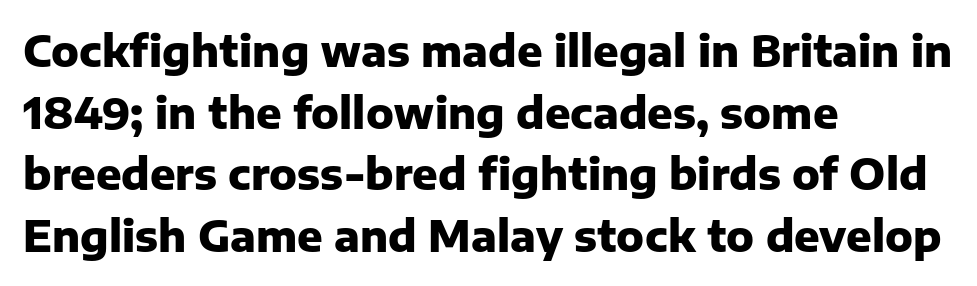
Q: Is the text bold? A: Yes.
Q: Is the text italic (slanted)? A: No, it is upright.
Q: Is the typeface a serif or a sans-serif typeface? A: Sans-serif.
Q: Is the text underlined? A: No.
Q: How is the paragraph aligned? A: Left-aligned.
Q: Is the spacing between letters normal or unusually wide? A: Normal.
Q: Is the spacing between lines tight, normal or loose? A: Normal.
Q: Width (condensed, normal, or wide)? A: Normal.
Q: Stroke contrast? A: Low.
Q: x-height? A: Medium.
Q: Monospaced? A: No.
